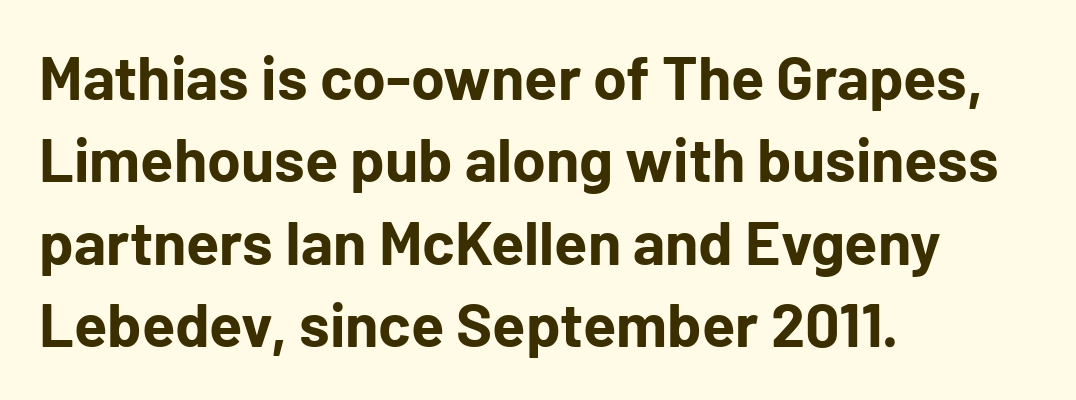
{"serif": "no", "italic": "no", "bold": "yes", "weight": "bold", "width": "normal", "stroke_contrast": "low", "x_height": "medium", "monospaced": "no", "underline": "no", "align": "left", "line_spacing": "normal", "line_spacing_ratio": 1.35, "letter_spacing": "normal", "letter_spacing_em": 0.0, "glyph_px": 61}
